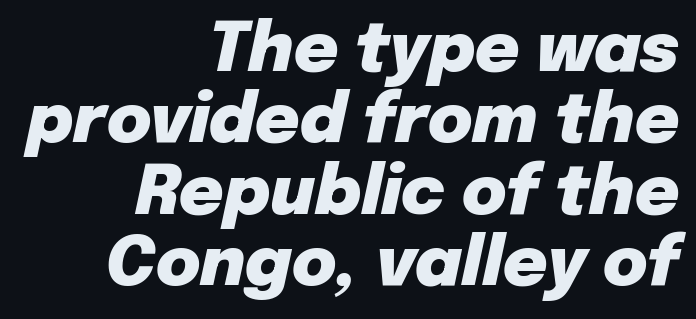
Horizontally, the lines are justified to the trailing edge only. Vertical spacing — tight. The space directly below the letters is spotless. The tracking reads as untouched default to a designer's eye. Weight: bold. Do the characters align in a grid? No, the font is proportional.
